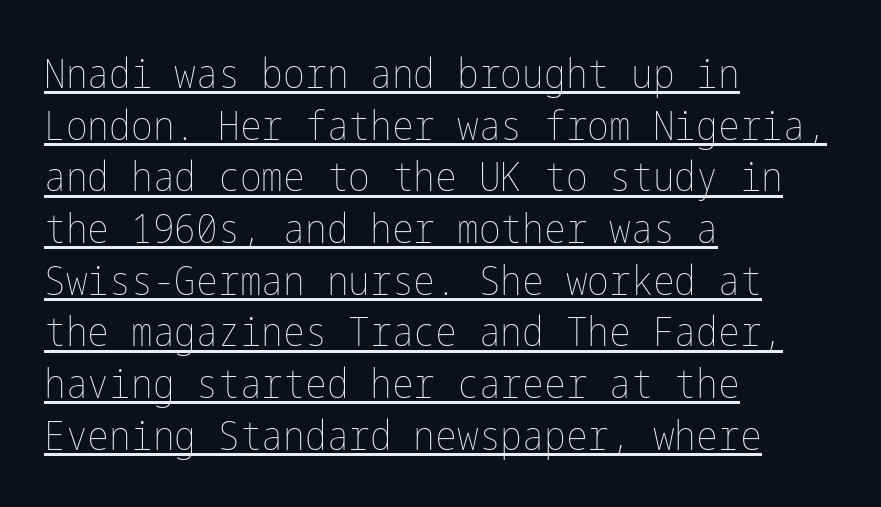
Q: Is the text bold? A: No.
Q: Is the text italic (slanted)? A: No, it is upright.
Q: Is the text underlined? A: Yes.
Q: How is the paragraph aligned? A: Left-aligned.
Q: Is the spacing between letters normal or unusually wide? A: Normal.
Q: Is the spacing between lines tight, normal or loose? A: Normal.
Q: Width (condensed, normal, or wide)? A: Condensed.
Q: Stroke contrast? A: Low.
Q: x-height? A: Medium.
